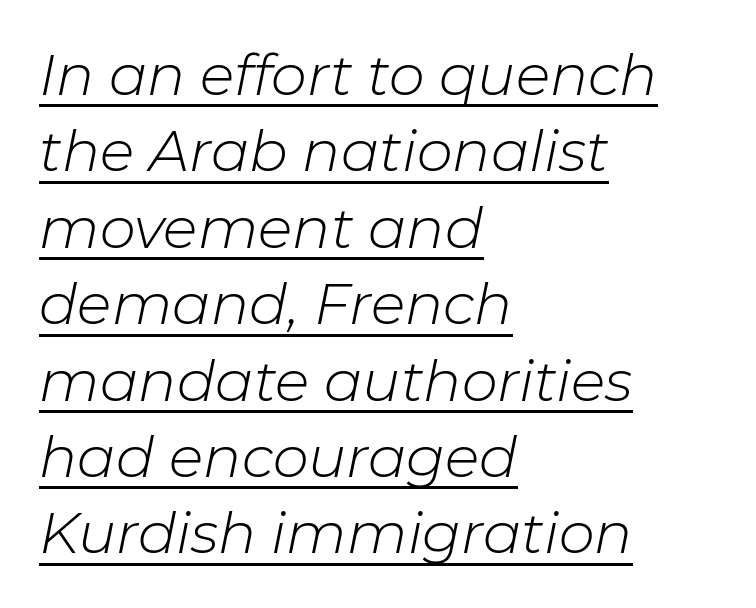
The image shows 57 px light type, italic (leaning right); set left-aligned, normal line spacing (1.34x), normal letter spacing, underlined; low stroke contrast and a medium x-height.
